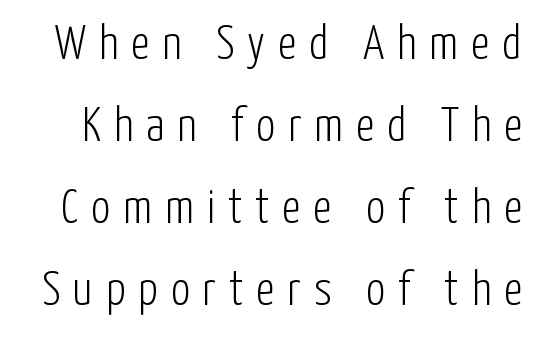
The image shows 48 px light, condensed sans-serif type, upright; set line spacing 1.71x, unusually wide letter spacing (+0.27 em), not underlined; low stroke contrast and a medium x-height.
